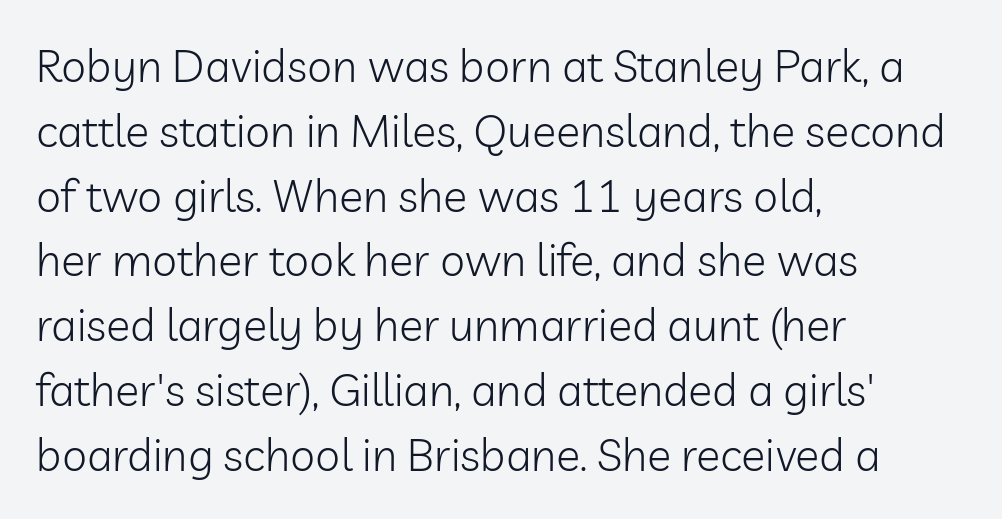
Alignment: flush left. In terms of letterspacing, this is plain default setting. Letterform terminals end flat and unadorned throughout the passage. In terms of posture, this sample is upright.
